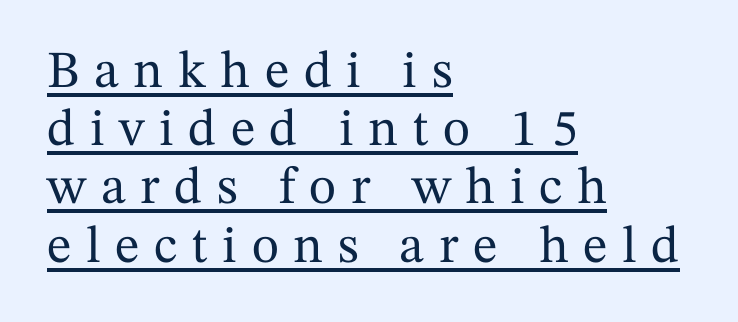
The image shows 52 px serif type, upright; set left-aligned, tight line spacing (1.12x), unusually wide letter spacing (+0.28 em), underlined; medium stroke contrast and a medium x-height.
